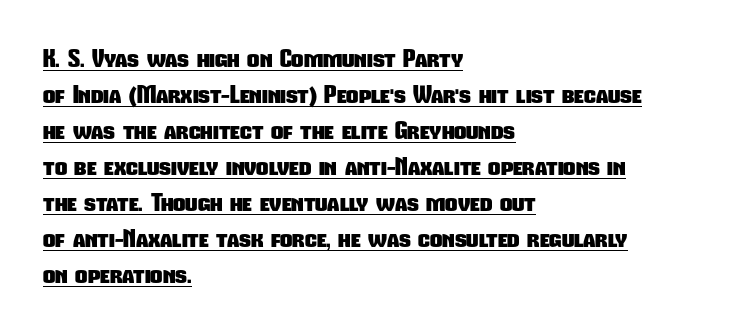
Q: Is the text bold? A: Yes.
Q: Is the text underlined? A: Yes.
Q: How is the paragraph aligned? A: Left-aligned.
Q: Is the spacing between letters normal or unusually wide? A: Normal.
Q: Is the spacing between lines tight, normal or loose? A: Normal.
